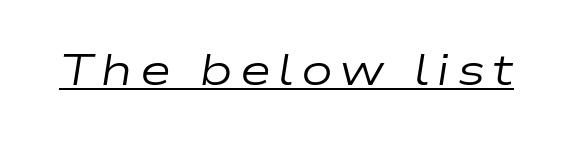
Character widths vary here, with narrow letters taking less room than wide ones. In terms of posture, this sample is oblique. The typesetter has applied underlining to the passage shown. Counters stay open thanks to moderate or lighter strokes.
